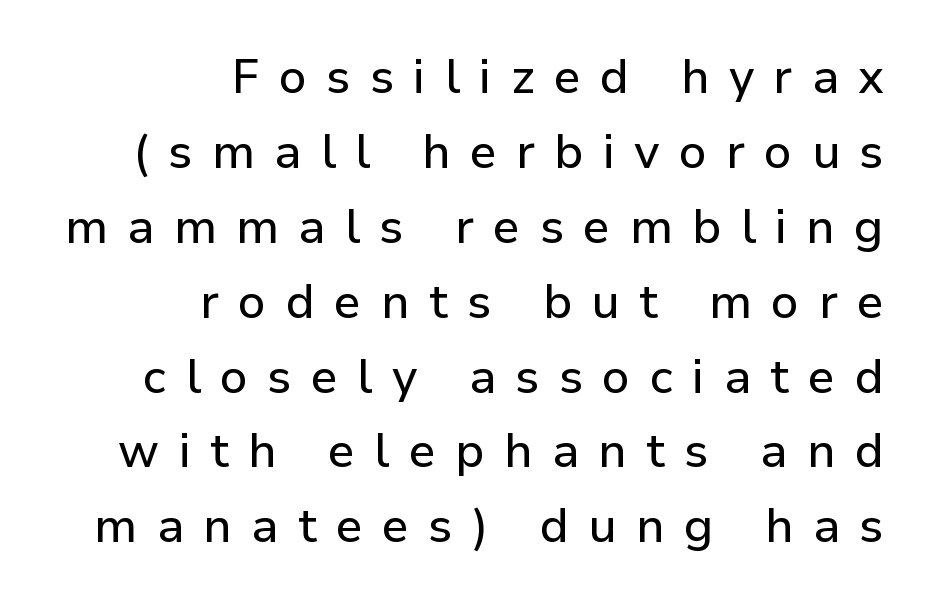
Rule under the text: the space is simply empty. Does the leading feel generous? No, just average. Spacing verdict: proportional, widths tailored to each character. The paragraph shown leans on its right margin. Designer's note — italics off, roman on.
